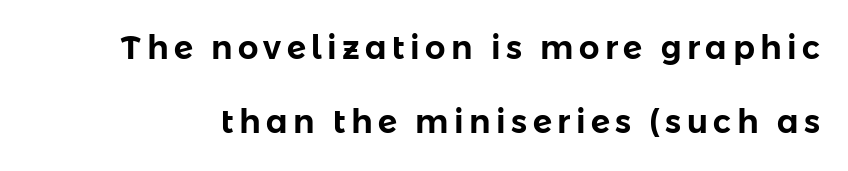
Letters rest on an invisible, unmarked baseline. The text was rendered using a sans face with plain stroke endings. Style check: upright. You could not count columns in this text — the font is proportionally spaced. A great deal of white space separates one row of letters from the next.
